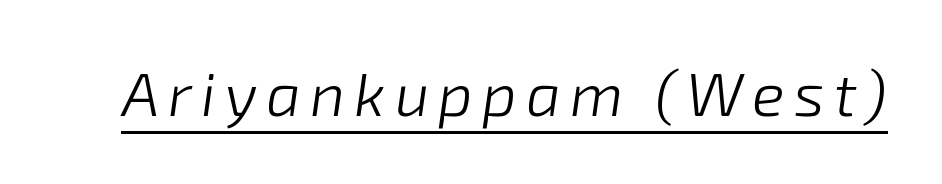
Is this a heavy cut? Hardly; it is regular or lighter. This is oblique type, the kind used for emphasis or titles. Think of a printed novel: that variable character pitch is what you see here. A continuous stroke trails under the words, as in a hyperlink.
